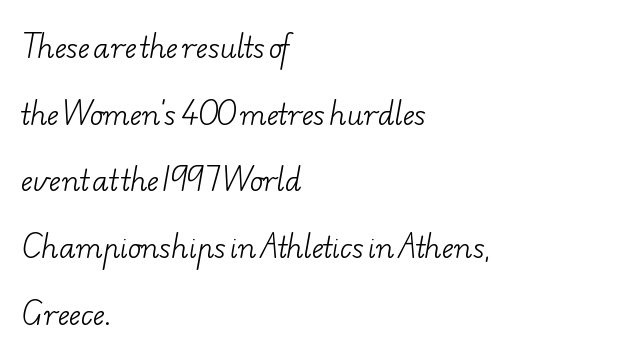
The rendering uses natural spacing where letterforms have individual widths. The foot of each line stays bare and open. Stroke terminals: seriffed. Nothing heavy about these letters — not bold at all.
